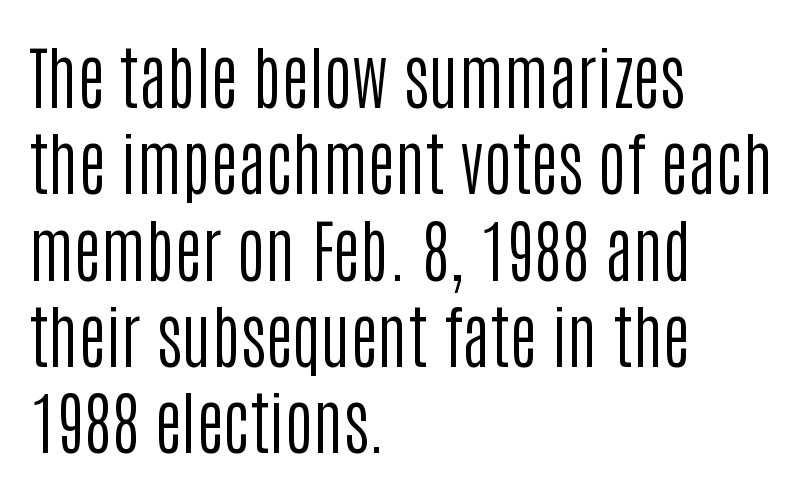
{"serif": "no", "italic": "no", "bold": "no", "weight": "regular", "width": "condensed", "stroke_contrast": "low", "x_height": "large", "monospaced": "no", "underline": "no", "align": "left", "line_spacing": "normal", "line_spacing_ratio": 1.27, "letter_spacing": "normal", "letter_spacing_em": 0.0, "glyph_px": 68}
